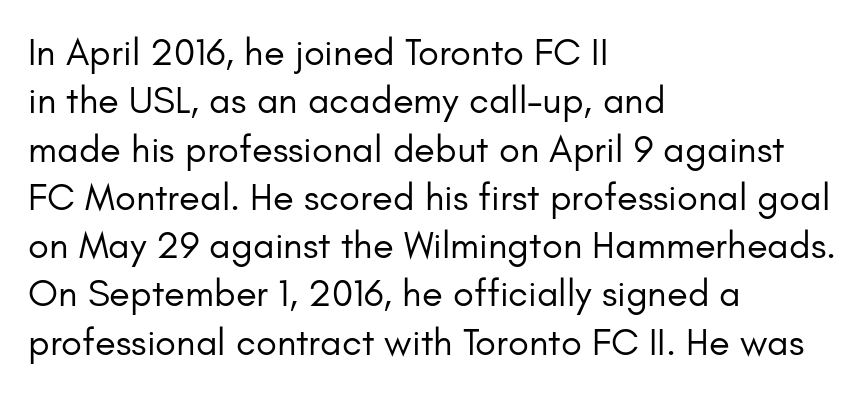
Q: Is the text bold? A: No.
Q: Is the text italic (slanted)? A: No, it is upright.
Q: Is the typeface a serif or a sans-serif typeface? A: Sans-serif.
Q: Is the text underlined? A: No.
Q: How is the paragraph aligned? A: Left-aligned.
Q: Is the spacing between letters normal or unusually wide? A: Normal.
Q: Is the spacing between lines tight, normal or loose? A: Normal.
Q: Width (condensed, normal, or wide)? A: Normal.
Q: Stroke contrast? A: Low.
Q: x-height? A: Small.
Q: Monospaced? A: No.
